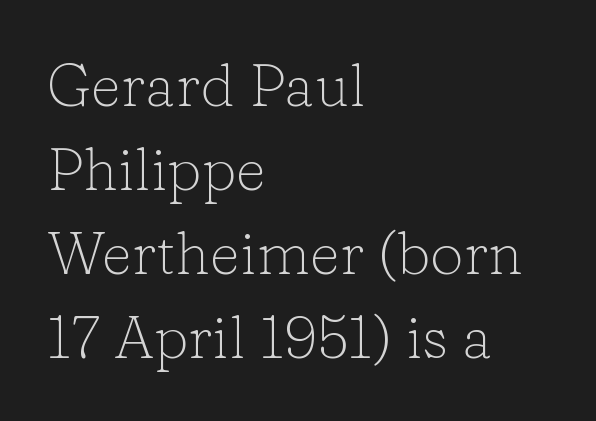
{"serif": "yes", "italic": "no", "bold": "no", "weight": "light", "width": "normal", "stroke_contrast": "low", "x_height": "medium", "monospaced": "no", "underline": "no", "align": "left", "line_spacing": "normal", "line_spacing_ratio": 1.4, "letter_spacing": "normal", "letter_spacing_em": 0.0, "glyph_px": 60}
